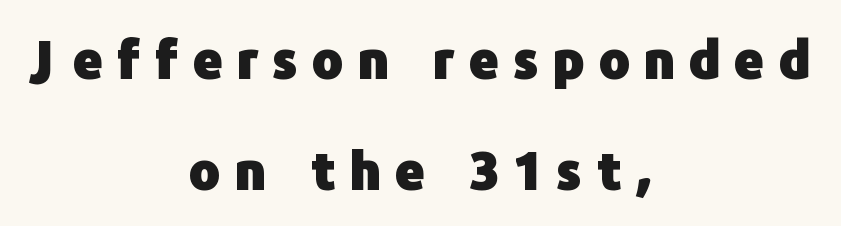
Does the type have serifs? No, each stem ends abruptly. Is this a fixed-width face? No — the glyphs have proportional, varying widths. Anything drawn beneath the words? Only blank space. In terms of posture, this sample is upright.
